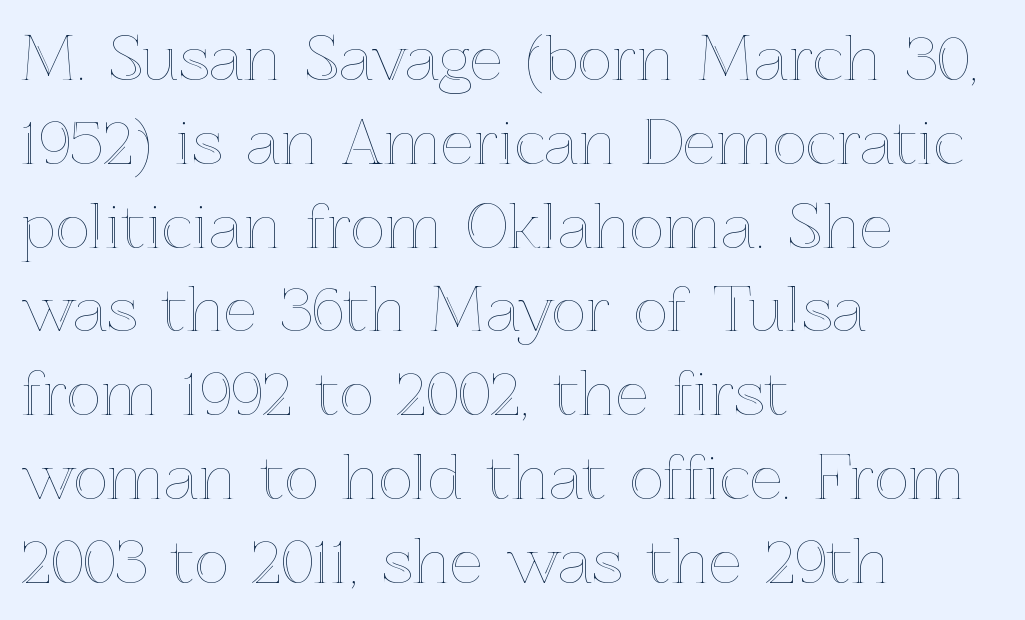
{"italic": "no", "width": "normal", "x_height": "medium", "monospaced": "no", "underline": "no", "align": "left", "line_spacing": "normal", "line_spacing_ratio": 1.42, "letter_spacing": "normal", "letter_spacing_em": 0.0, "glyph_px": 59}
